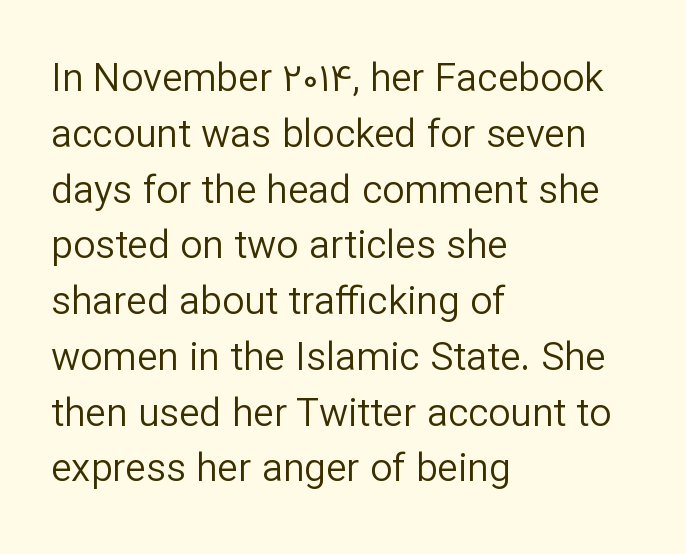
The image shows 39 px regular-weight sans-serif type, upright; set left-aligned, normal line spacing (1.43x), normal letter spacing, not underlined; low stroke contrast and a medium x-height.
